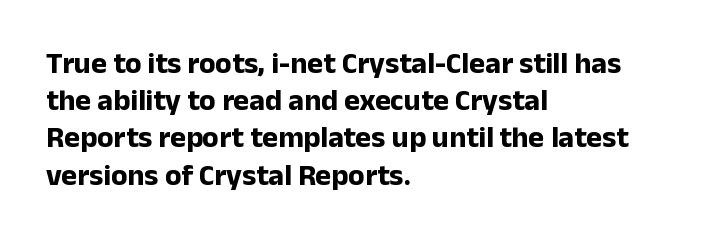
Q: Is the text bold? A: Yes.
Q: Is the text italic (slanted)? A: No, it is upright.
Q: Is the typeface a serif or a sans-serif typeface? A: Sans-serif.
Q: Is the text underlined? A: No.
Q: How is the paragraph aligned? A: Left-aligned.
Q: Is the spacing between letters normal or unusually wide? A: Normal.
Q: Width (condensed, normal, or wide)? A: Normal.
Q: Stroke contrast? A: Low.
Q: x-height? A: Medium.
Q: Monospaced? A: No.
